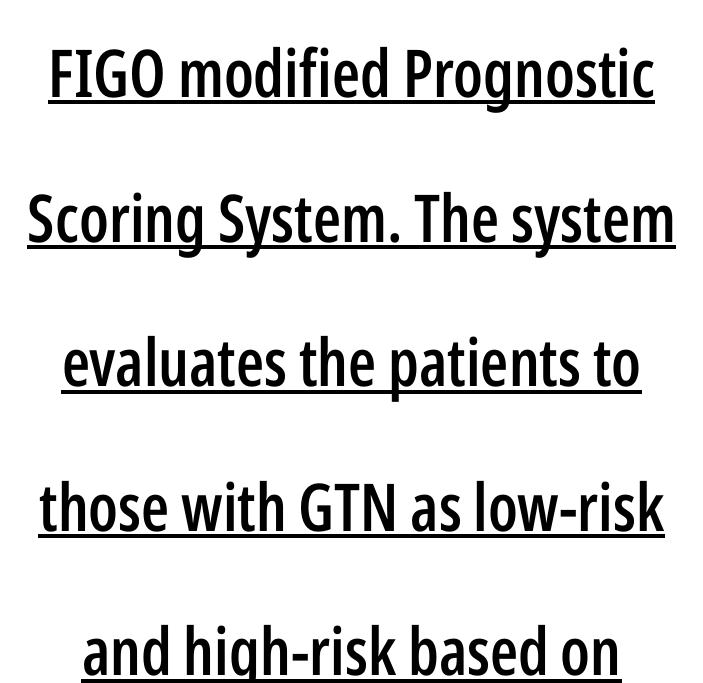
Q: Is the text bold? A: Semi-bold.
Q: Is the text italic (slanted)? A: No, it is upright.
Q: Is the typeface a serif or a sans-serif typeface? A: Sans-serif.
Q: Is the text underlined? A: Yes.
Q: Is the spacing between letters normal or unusually wide? A: Normal.
Q: Is the spacing between lines tight, normal or loose? A: Loose.
Q: Width (condensed, normal, or wide)? A: Condensed.
Q: Stroke contrast? A: Low.
Q: x-height? A: Medium.
Q: Monospaced? A: No.
